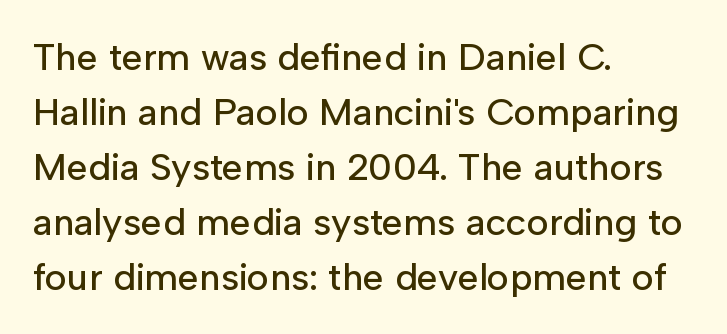
Compared with a centered layout, this one pins lines to the left instead. The lines sit at an ordinary, default distance from one another. In terms of posture, this sample is upright. Descenders hang freely into open space. The text was rendered using a sans face with plain stroke endings. This sample has the flowing, uneven cadence of proportional lettering.
